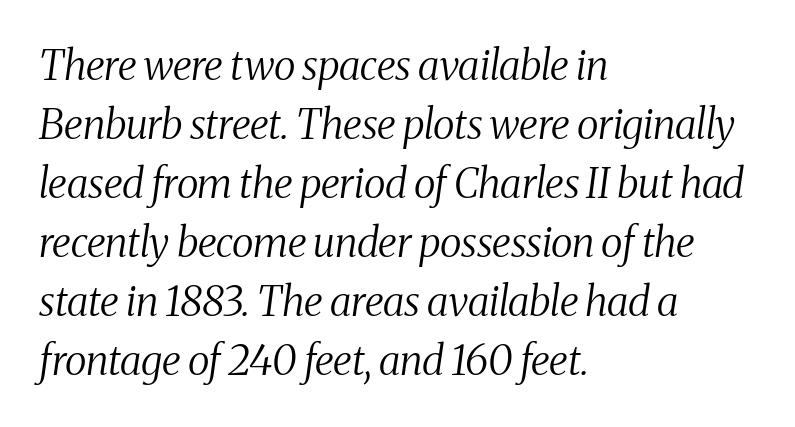
The image shows 41 px regular-weight, condensed serif type, italic (leaning right); set left-aligned, normal line spacing (1.44x), normal letter spacing, not underlined; medium stroke contrast and a medium x-height.
